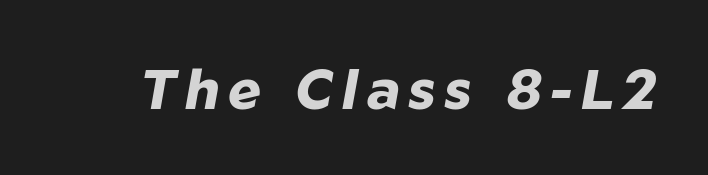
Do the characters align in a grid? No, the font is proportional. Chunky letters — that's bold for sure. Check the space under the baseline: it is left empty. An italicized treatment has been applied to the whole sample.
